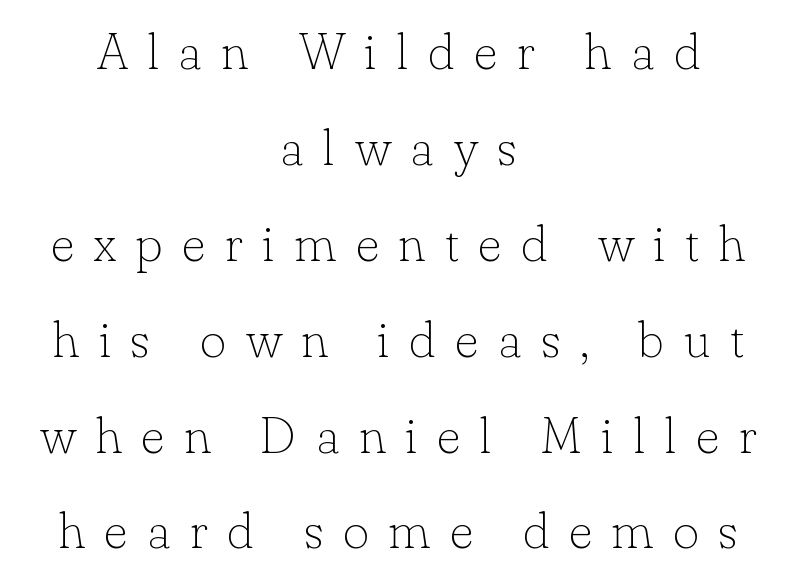
The image shows 51 px thin serif type, upright; set centered, line spacing 1.88x, unusually wide letter spacing (+0.38 em), not underlined; low stroke contrast and a small x-height.
